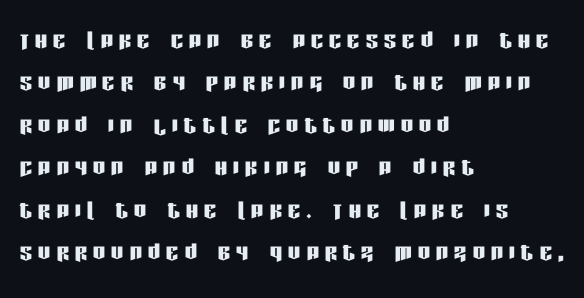
{"serif": "no", "italic": "no", "width": "condensed", "stroke_contrast": "low", "x_height": "large", "monospaced": "no", "underline": "no", "align": "left", "line_spacing": "normal", "line_spacing_ratio": 1.37, "glyph_px": 31}
